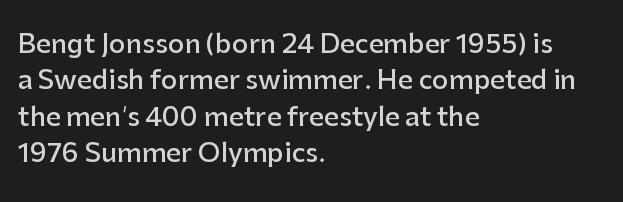
Q: Is the text bold? A: Semi-bold.
Q: Is the text italic (slanted)? A: No, it is upright.
Q: Is the text underlined? A: No.
Q: How is the paragraph aligned? A: Left-aligned.
Q: Is the spacing between letters normal or unusually wide? A: Normal.
Q: Is the spacing between lines tight, normal or loose? A: Normal.
